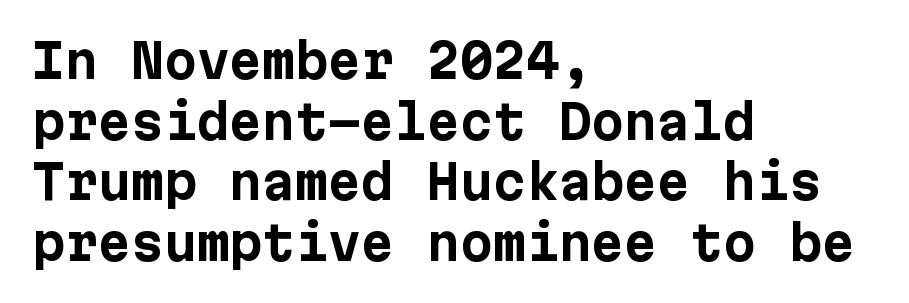
Visually the block forms a straight wall on the left and a jagged coastline on the right. No italicization has been applied; the sample stays upright. The letters are bold, with thick, heavy strokes. Each row of text sits above clean, open space. Honestly, the letter spacing is just normal — you wouldn't notice it. You can tell from the bare stems that sans-serif type was used.
